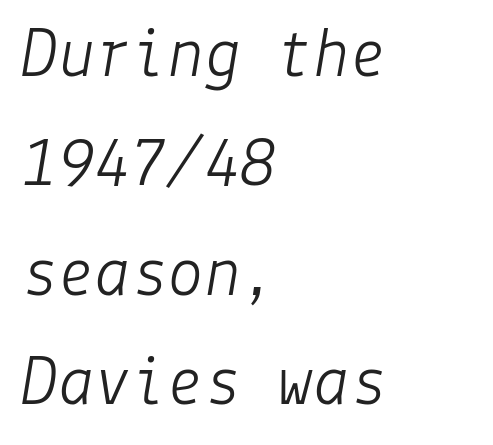
The image shows 73 px light type, italic (leaning right); set left-aligned, normal line spacing (1.5x), normal letter spacing, not underlined; low stroke contrast and a medium x-height.
